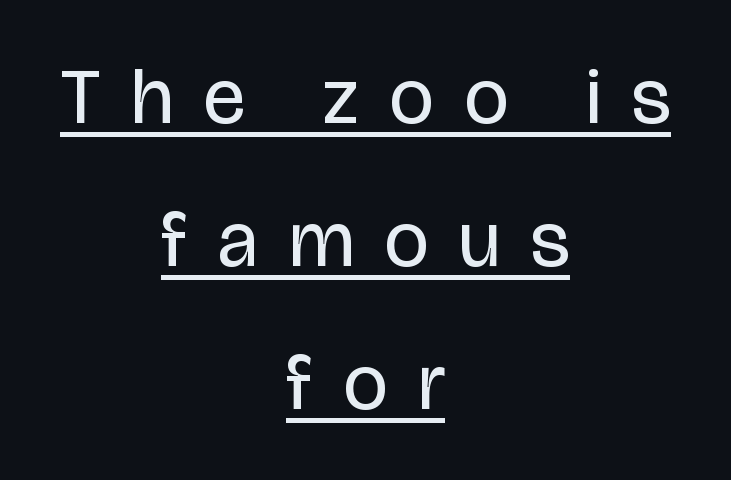
{"serif": "no", "italic": "no", "bold": "no", "weight": "regular", "width": "condensed", "stroke_contrast": "low", "x_height": "large", "monospaced": "no", "underline": "yes", "align": "center", "line_spacing_ratio": 1.81, "letter_spacing": "wide", "letter_spacing_em": 0.39, "glyph_px": 79}
